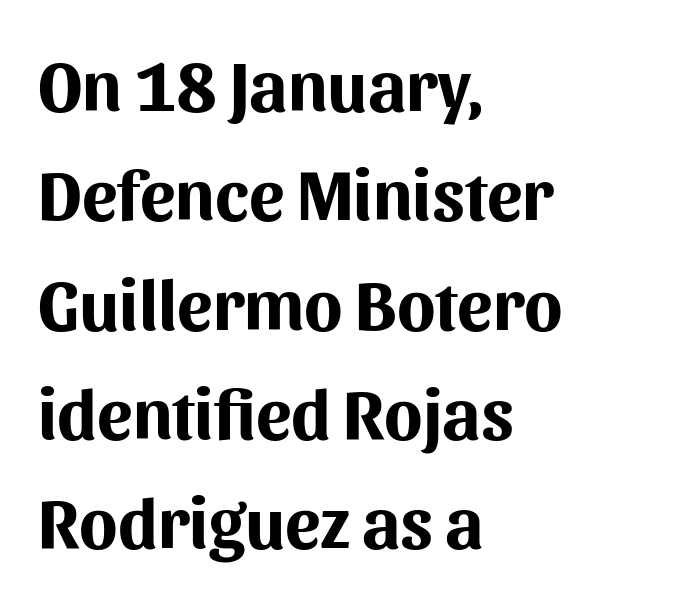
{"serif": "no", "italic": "no", "bold": "yes", "weight": "bold", "width": "normal", "stroke_contrast": "medium", "x_height": "medium", "monospaced": "no", "underline": "no", "align": "left", "line_spacing": "normal", "line_spacing_ratio": 1.54, "letter_spacing": "normal", "letter_spacing_em": 0.0, "glyph_px": 71}
